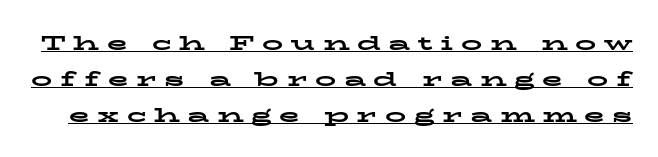
The image shows 21 px bold type, upright; set line spacing 1.71x, unusually wide letter spacing (+0.36 em), underlined.
